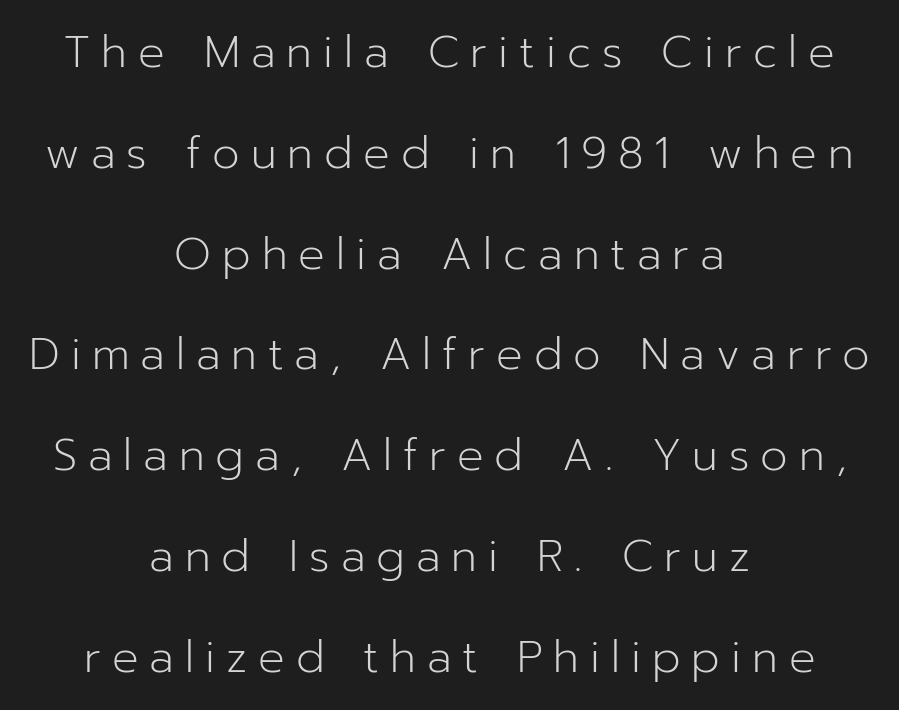
{"serif": "no", "italic": "no", "bold": "no", "weight": "light", "width": "normal", "stroke_contrast": "low", "x_height": "medium", "monospaced": "no", "underline": "no", "align": "center", "line_spacing": "loose", "line_spacing_ratio": 2.29, "letter_spacing": "wide", "letter_spacing_em": 0.25, "glyph_px": 44}
